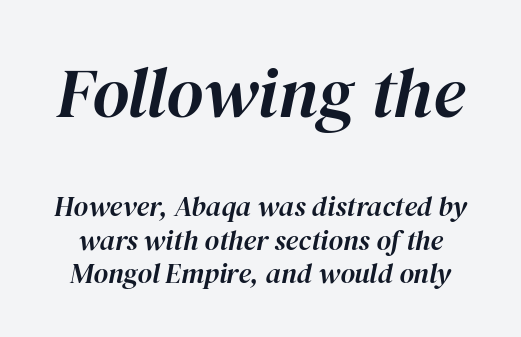
{"italic": "yes", "lean": "right", "slant_degrees": 12, "width": "normal", "stroke_contrast": "high", "x_height": "medium", "monospaced": "no", "underline": "no", "line_spacing_ratio": 1.21, "letter_spacing": "normal", "letter_spacing_em": 0.0, "larger_block": "first", "size_ratio": 2.54, "glyph_px": 71}
